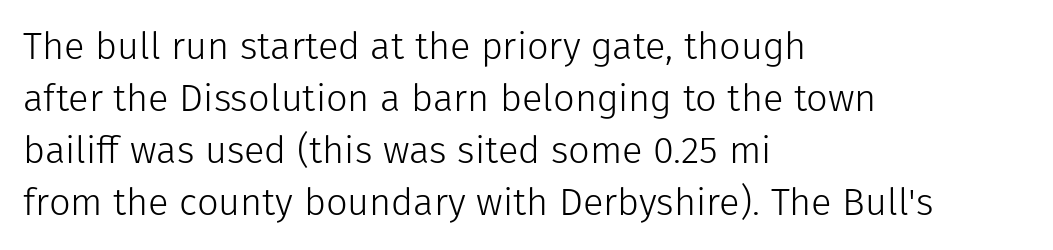
{"serif": "no", "italic": "no", "bold": "no", "weight": "light", "width": "normal", "stroke_contrast": "low", "x_height": "medium", "monospaced": "no", "underline": "no", "align": "left", "line_spacing": "normal", "line_spacing_ratio": 1.37, "letter_spacing": "normal", "letter_spacing_em": 0.0, "glyph_px": 38}
